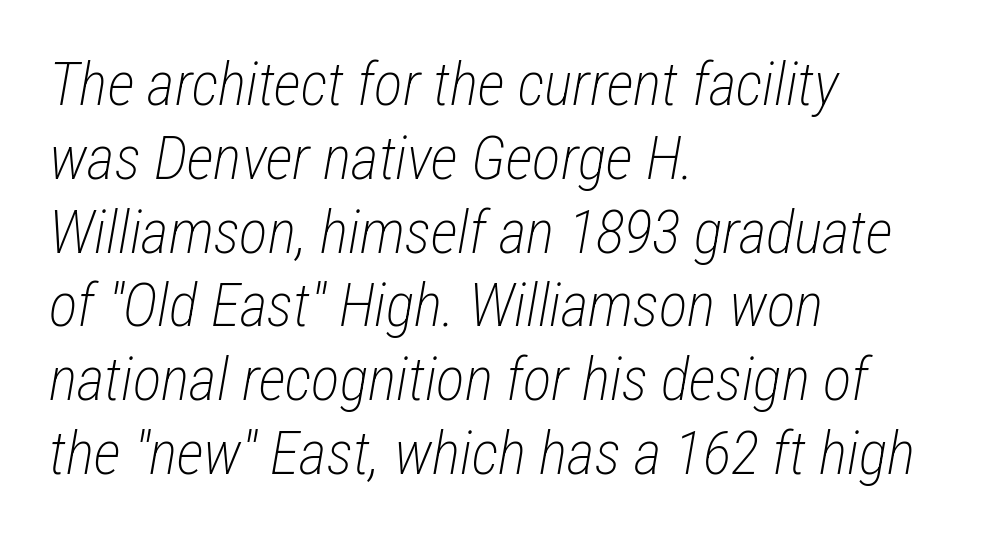
{"italic": "yes", "lean": "right", "slant_degrees": 12, "bold": "no", "weight": "light", "width": "condensed", "stroke_contrast": "low", "x_height": "medium", "monospaced": "no", "underline": "no", "align": "left", "line_spacing_ratio": 1.23, "letter_spacing": "normal", "letter_spacing_em": 0.0, "glyph_px": 60}
